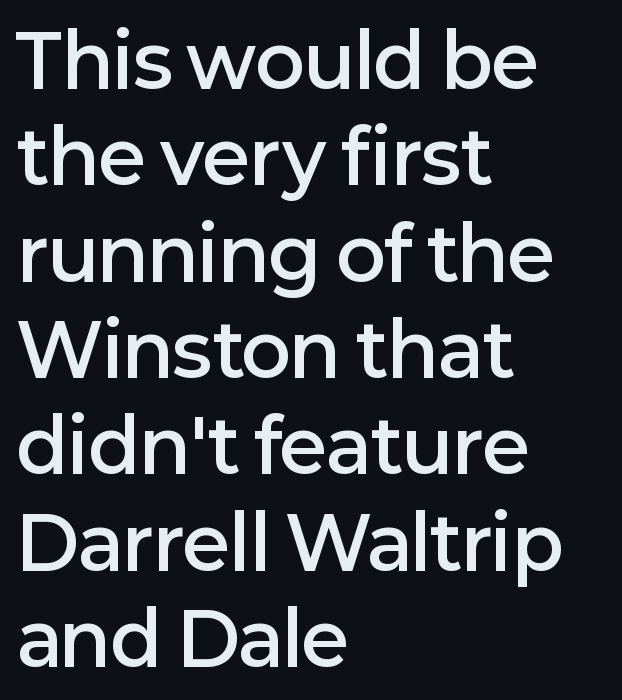
{"serif": "no", "italic": "no", "bold": "semi", "weight": "semibold", "width": "normal", "stroke_contrast": "low", "x_height": "medium", "monospaced": "no", "underline": "no", "align": "left", "line_spacing": "normal", "line_spacing_ratio": 1.32, "letter_spacing": "normal", "letter_spacing_em": 0.0, "glyph_px": 73}
